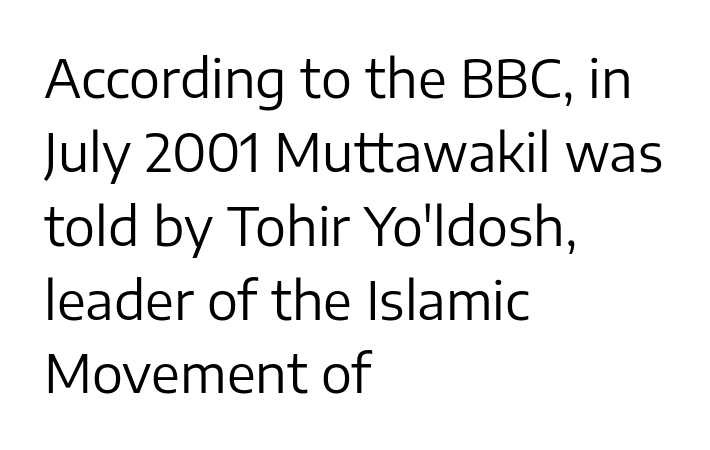
The image shows 52 px regular-weight sans-serif type, upright; set left-aligned, normal line spacing (1.42x), normal letter spacing, not underlined; low stroke contrast and a medium x-height.
